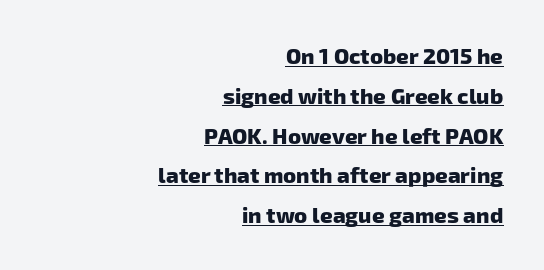
The image shows 22 px bold type; set right-aligned, line spacing 1.81x, normal letter spacing, underlined.
